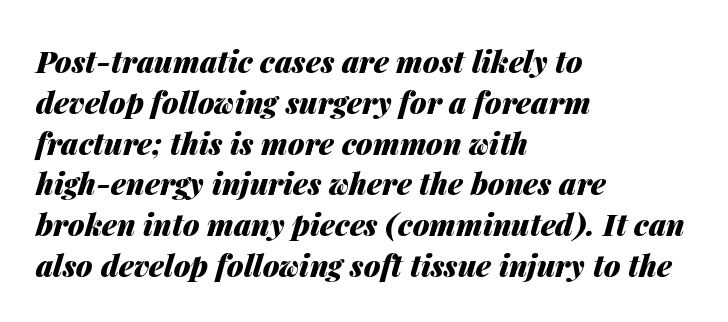
The image shows 30 px heavy type, italic (leaning right); set left-aligned, normal line spacing (1.36x), normal letter spacing, not underlined; medium stroke contrast and a medium x-height.
